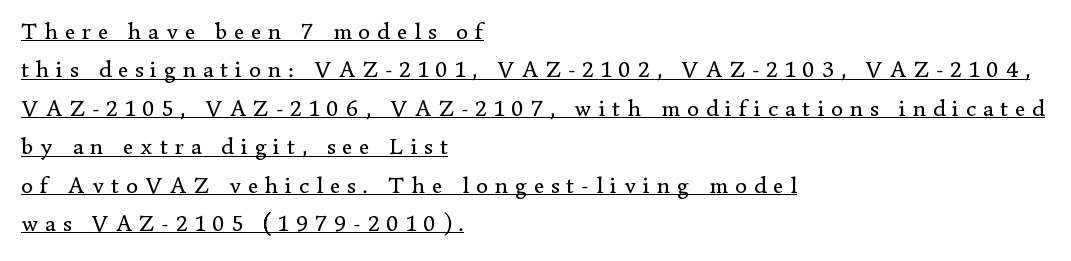
Q: Is the text bold? A: No.
Q: Is the text italic (slanted)? A: No, it is upright.
Q: Is the text underlined? A: Yes.
Q: How is the paragraph aligned? A: Left-aligned.
Q: Is the spacing between letters normal or unusually wide? A: Unusually wide.
Q: Is the spacing between lines tight, normal or loose? A: Normal.
